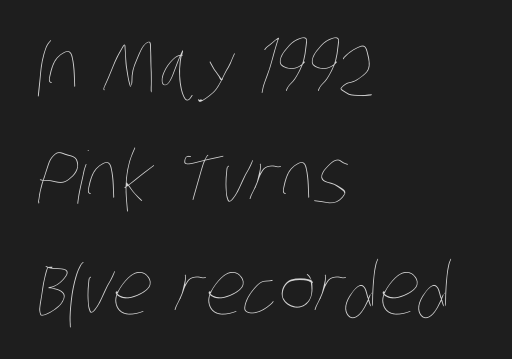
Q: Is the text bold? A: No.
Q: Is the text underlined? A: No.
Q: How is the paragraph aligned? A: Left-aligned.
Q: Is the spacing between letters normal or unusually wide? A: Normal.
Q: Is the spacing between lines tight, normal or loose? A: Normal.
Q: Width (condensed, normal, or wide)? A: Condensed.
Q: Stroke contrast? A: Low.
Q: x-height? A: Large.
Q: Monospaced? A: No.
